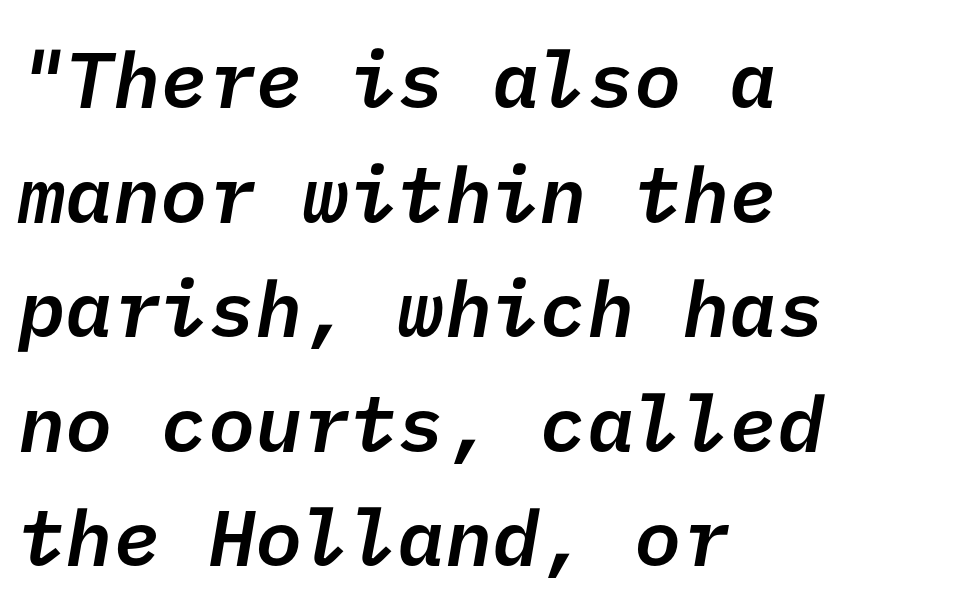
{"serif": "no", "bold": "semi", "weight": "semibold", "width": "normal", "stroke_contrast": "low", "x_height": "medium", "underline": "no", "align": "left", "line_spacing": "normal", "line_spacing_ratio": 1.45, "letter_spacing": "normal", "letter_spacing_em": 0.0, "glyph_px": 79}
